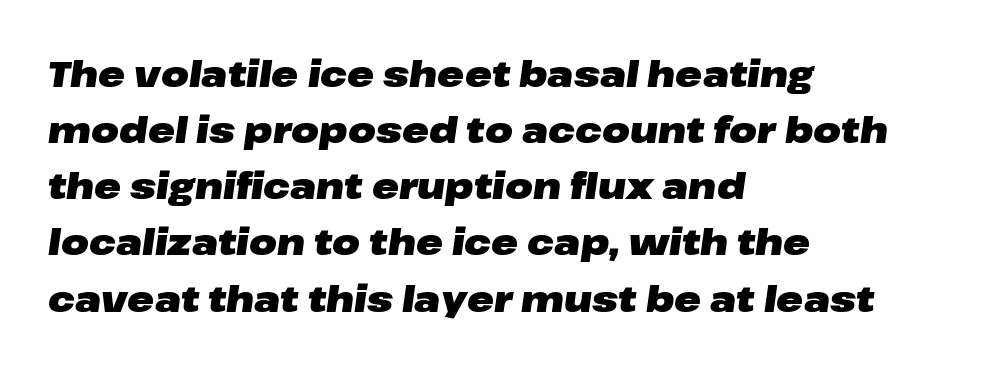
The image shows 36 px heavy, wide type, italic (leaning right); set left-aligned, normal line spacing (1.56x), normal letter spacing, not underlined; low stroke contrast and a medium x-height.
